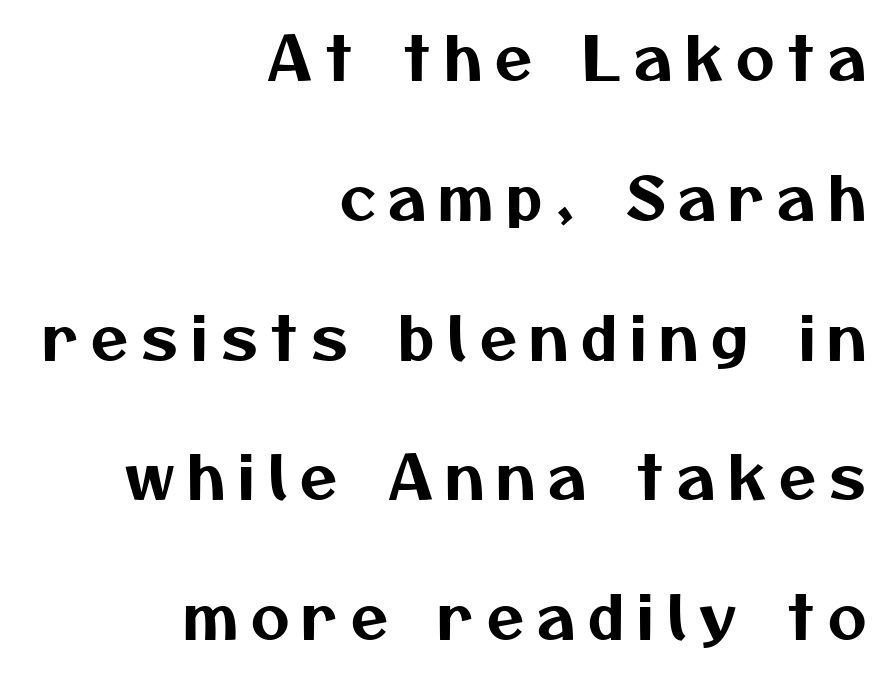
{"serif": "no", "width": "normal", "stroke_contrast": "medium", "x_height": "medium", "monospaced": "no", "underline": "no", "align": "right", "line_spacing": "loose", "line_spacing_ratio": 2.33, "letter_spacing": "wide", "letter_spacing_em": 0.22, "glyph_px": 60}
